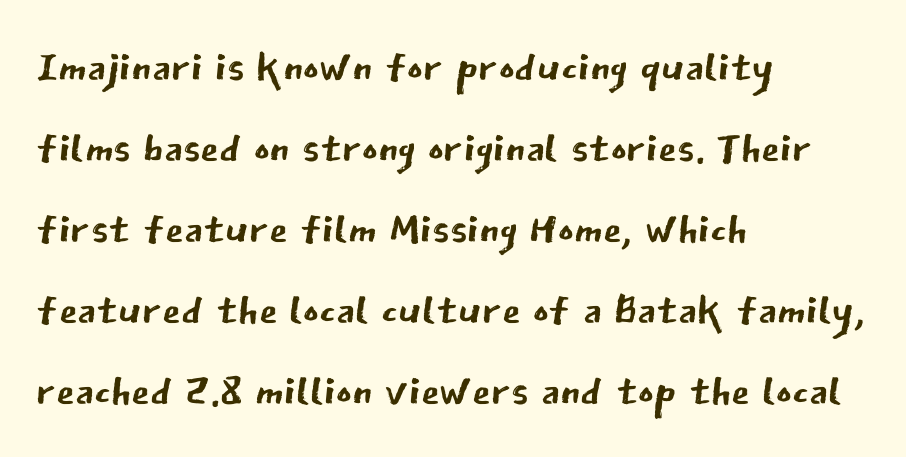
Q: Is the text bold? A: No.
Q: Is the text italic (slanted)? A: No, it is upright.
Q: Is the typeface a serif or a sans-serif typeface? A: Sans-serif.
Q: Is the text underlined? A: No.
Q: How is the paragraph aligned? A: Left-aligned.
Q: Is the spacing between letters normal or unusually wide? A: Normal.
Q: Is the spacing between lines tight, normal or loose? A: Normal.
Q: Width (condensed, normal, or wide)? A: Normal.
Q: Stroke contrast? A: Low.
Q: x-height? A: Medium.
Q: Monospaced? A: No.
